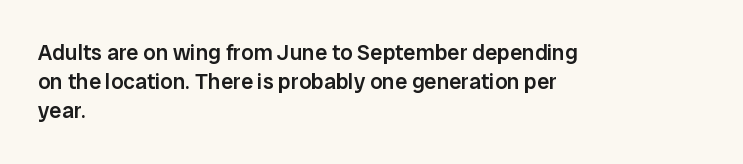
If you drew a ruler down the left edge, every line would touch it. The specimen reads as upright at a glance. The rendering uses a moderate line-height, typical for paragraphs. Has an underline been added? It has not. The line texture is even and compact thanks to regular tracking. Summary of weight: moderately heavy, a semibold.
